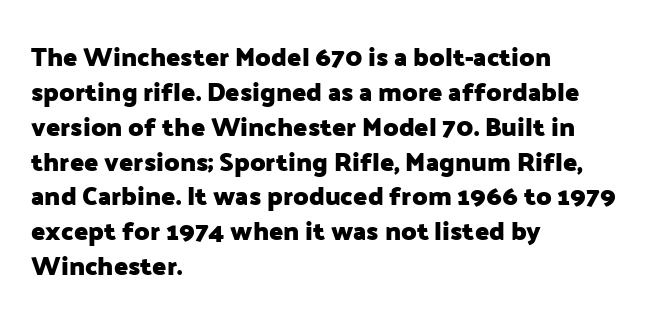
Q: Is the text bold? A: Yes.
Q: Is the text italic (slanted)? A: No, it is upright.
Q: Is the text underlined? A: No.
Q: How is the paragraph aligned? A: Left-aligned.
Q: Is the spacing between letters normal or unusually wide? A: Normal.
Q: Is the spacing between lines tight, normal or loose? A: Normal.
